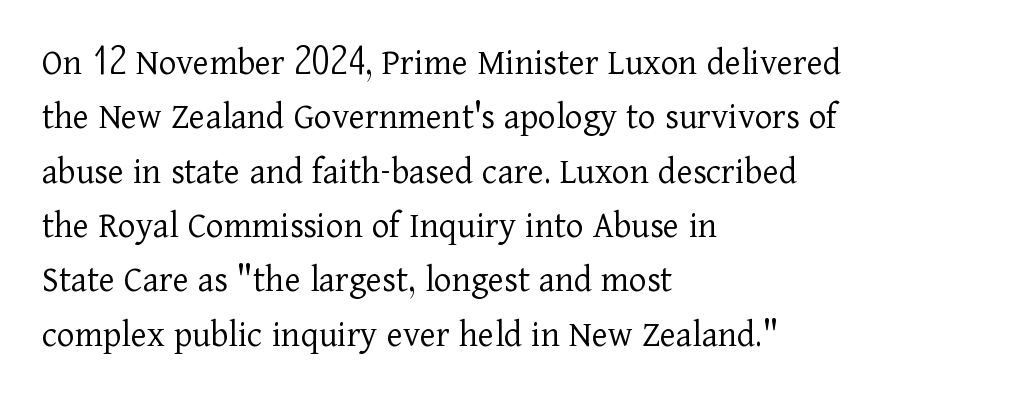
Q: Is the text bold? A: No.
Q: Is the text italic (slanted)? A: No, it is upright.
Q: Is the typeface a serif or a sans-serif typeface? A: Serif.
Q: Is the text underlined? A: No.
Q: How is the paragraph aligned? A: Left-aligned.
Q: Is the spacing between letters normal or unusually wide? A: Normal.
Q: Is the spacing between lines tight, normal or loose? A: Normal.
Q: Width (condensed, normal, or wide)? A: Normal.
Q: Stroke contrast? A: Low.
Q: x-height? A: Medium.
Q: Monospaced? A: No.
